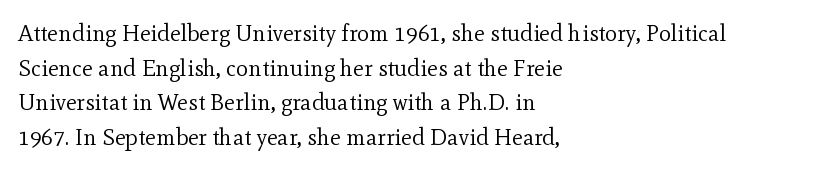
The image shows 23 px text type, upright; set left-aligned, normal line spacing (1.51x), normal letter spacing, not underlined.
